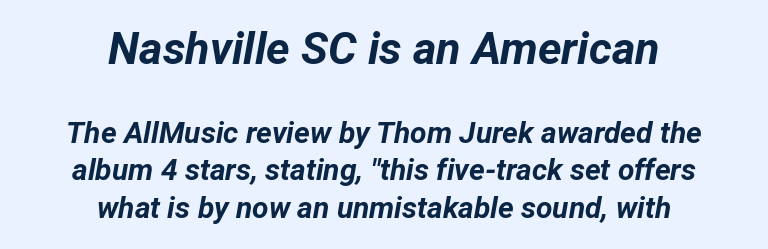
Q: Is the text bold? A: Yes.
Q: Is the text italic (slanted)? A: Yes, it leans right by about 12 degrees.
Q: Is the text underlined? A: No.
Q: How is the paragraph aligned? A: Centered.
Q: Is the spacing between letters normal or unusually wide? A: Normal.
Q: Is the spacing between lines tight, normal or loose? A: Normal.
Q: Which block of text is set in a larger size, the first (top) or the second (bottom)? A: The first (top) one.
Q: Width (condensed, normal, or wide)? A: Normal.
Q: Stroke contrast? A: Low.
Q: x-height? A: Medium.
Q: Monospaced? A: No.
